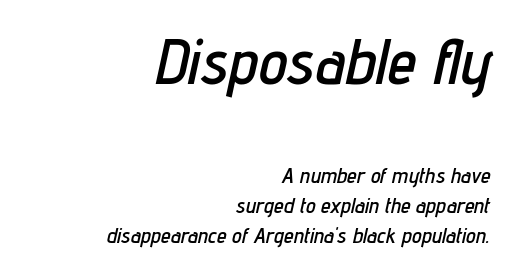
Q: Is the text italic (slanted)? A: Yes, it leans right by about 12 degrees.
Q: Is the text underlined? A: No.
Q: How is the paragraph aligned? A: Right-aligned.
Q: Is the spacing between letters normal or unusually wide? A: Normal.
Q: Is the spacing between lines tight, normal or loose? A: Normal.
Q: Which block of text is set in a larger size, the first (top) or the second (bottom)? A: The first (top) one.
Q: Width (condensed, normal, or wide)? A: Condensed.
Q: Stroke contrast? A: Low.
Q: x-height? A: Medium.
Q: Monospaced? A: No.
